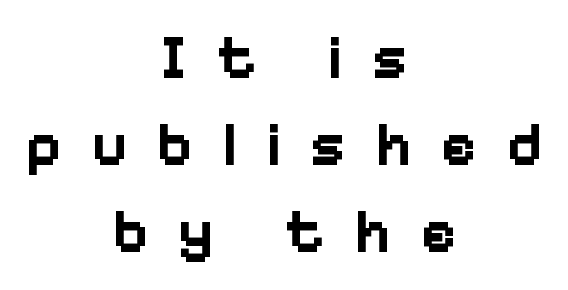
The image shows 61 px bold sans-serif type, upright; set centered, normal line spacing (1.43x), unusually wide letter spacing (+0.47 em), not underlined; low stroke contrast and a medium x-height.
